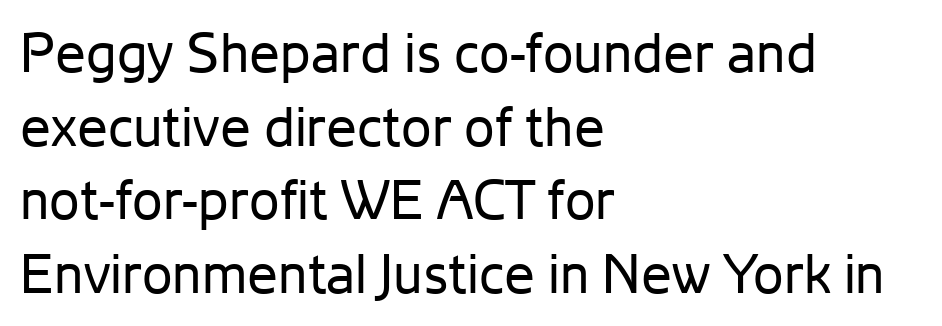
Q: Is the text bold? A: No.
Q: Is the text italic (slanted)? A: No, it is upright.
Q: Is the typeface a serif or a sans-serif typeface? A: Sans-serif.
Q: Is the text underlined? A: No.
Q: How is the paragraph aligned? A: Left-aligned.
Q: Is the spacing between letters normal or unusually wide? A: Normal.
Q: Is the spacing between lines tight, normal or loose? A: Normal.
Q: Width (condensed, normal, or wide)? A: Normal.
Q: Stroke contrast? A: Low.
Q: x-height? A: Medium.
Q: Monospaced? A: No.
